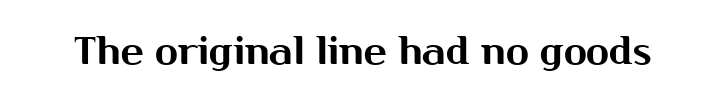
{"serif": "no", "italic": "no", "width": "normal", "stroke_contrast": "medium", "x_height": "medium", "monospaced": "no", "underline": "no", "letter_spacing": "normal", "letter_spacing_em": 0.0, "glyph_px": 38}
